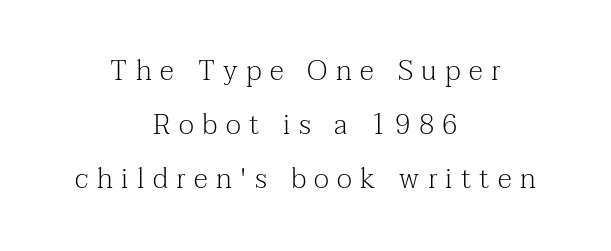
The image shows 28 px light serif type, upright; set centered, loose line spacing (1.93x), unusually wide letter spacing (+0.3 em), not underlined; medium stroke contrast and a medium x-height.
